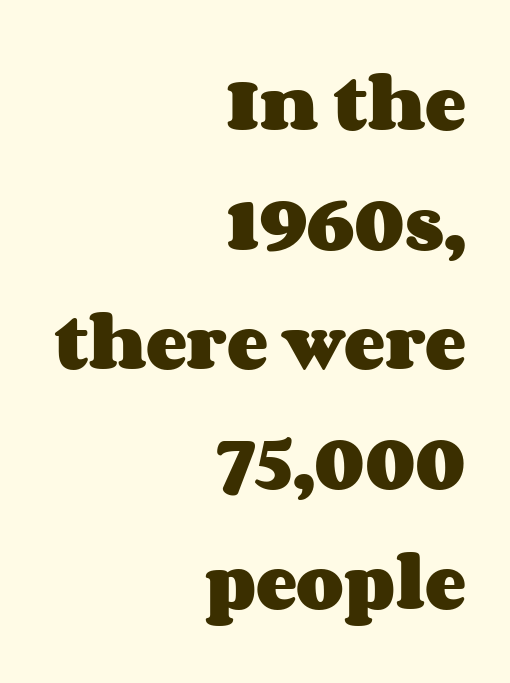
The letters advance in unequal steps, a hallmark of proportional type. A typesetter would mark this as roman, not italic. Unmarked baselines from the first word to the last. The vertical gap from one line to the next is large.
